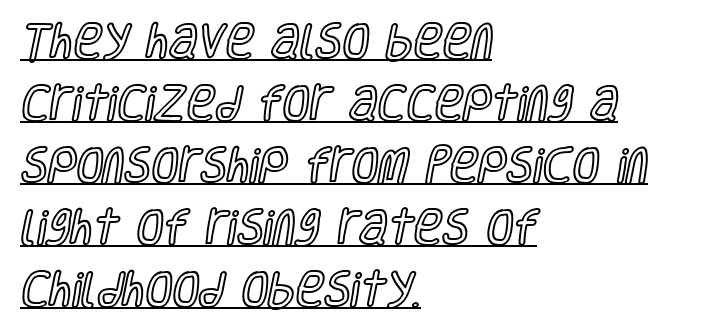
The letters sit at their default tracking, neither squeezed nor spread. Typeset ragged right — the left edge is the straight one. The glyphs are accompanied by a horizontal stroke just below them. The passage shown is typed in a proportional face where columns would drift. Horizontal bands of white between lines are of average thickness.
